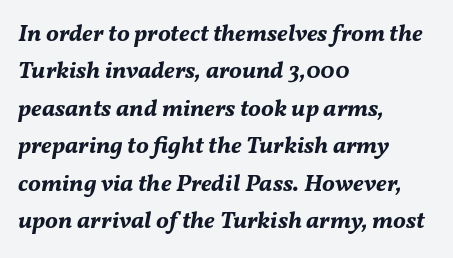
Q: Is the text bold? A: Yes.
Q: Is the text italic (slanted)? A: Yes, it leans right by about 11 degrees.
Q: Is the text underlined? A: No.
Q: How is the paragraph aligned? A: Left-aligned.
Q: Is the spacing between letters normal or unusually wide? A: Normal.
Q: Is the spacing between lines tight, normal or loose? A: Normal.
